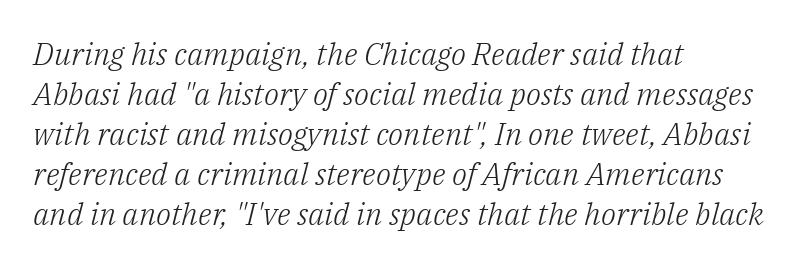
Q: Is the text bold? A: No.
Q: Is the text italic (slanted)? A: Yes, it leans right by about 14 degrees.
Q: Is the typeface a serif or a sans-serif typeface? A: Serif.
Q: Is the text underlined? A: No.
Q: How is the paragraph aligned? A: Left-aligned.
Q: Is the spacing between letters normal or unusually wide? A: Normal.
Q: Is the spacing between lines tight, normal or loose? A: Normal.
Q: Width (condensed, normal, or wide)? A: Normal.
Q: Stroke contrast? A: Low.
Q: x-height? A: Medium.
Q: Monospaced? A: No.
